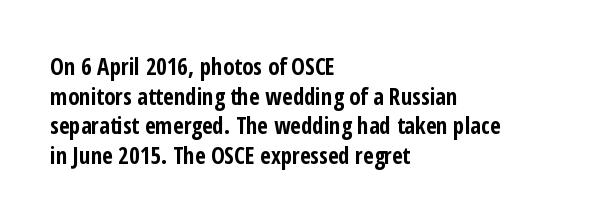
{"italic": "no", "bold": "yes", "underline": "no", "align": "left", "line_spacing": "normal", "line_spacing_ratio": 1.29, "letter_spacing": "normal", "letter_spacing_em": 0.0, "glyph_px": 23}
